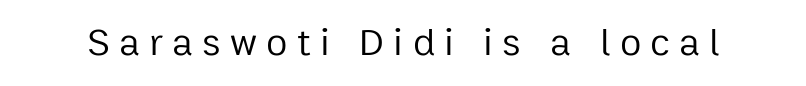
{"serif": "no", "italic": "no", "bold": "no", "weight": "regular", "width": "normal", "stroke_contrast": "low", "x_height": "medium", "monospaced": "no", "underline": "no", "letter_spacing": "wide", "letter_spacing_em": 0.24, "glyph_px": 39}
